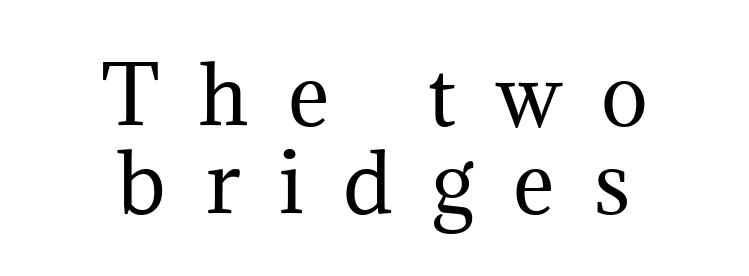
The image shows 79 px regular-weight serif type, upright; set centered, tight line spacing (1.11x), unusually wide letter spacing (+0.5 em), not underlined; medium stroke contrast and a medium x-height.
